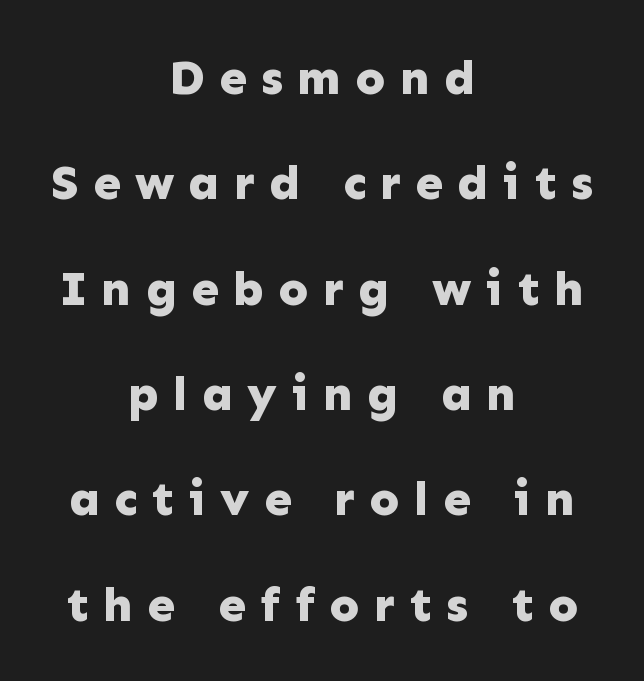
The specimen omits any rule beneath the text block's lines. The rendering inserts visible extra space after every character. Looks like regular typesetting: each glyph gets only the width it needs. The characters display no serif detailing; their extremities are plain. I'd describe the lettering as bold — thick and assertive.
